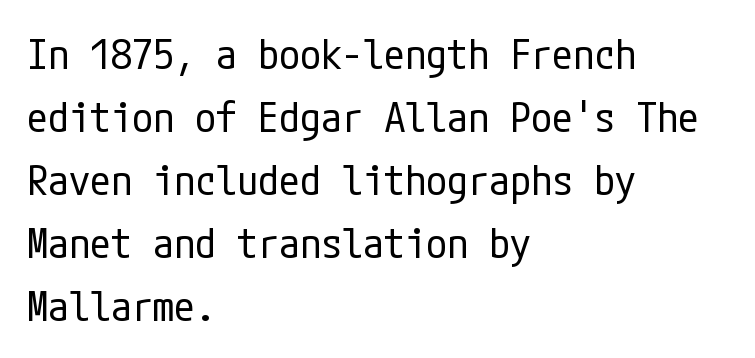
The image shows 42 px regular-weight, condensed sans-serif type, upright; set left-aligned, normal line spacing (1.5x), normal letter spacing, not underlined; low stroke contrast and a medium x-height.
